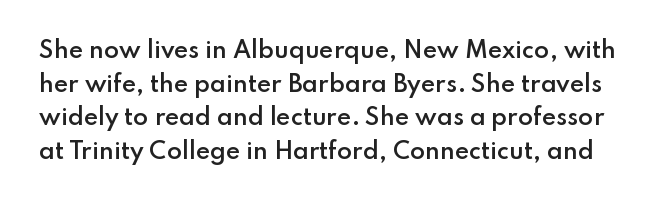
The image shows 22 px text type, upright; set normal line spacing (1.53x), normal letter spacing, not underlined.
